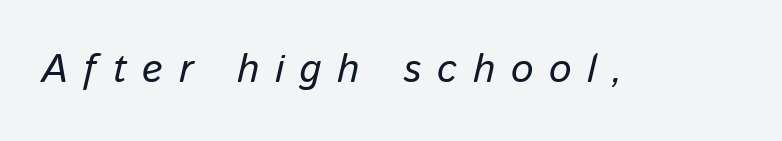
The type is letterspaced generously, with wide tracking. Varying glyph widths throughout — classic text-font behaviour. Posture: slanted. Is this a heavy cut? Hardly; it is regular or lighter. Words float on clear page, feet unadorned.
